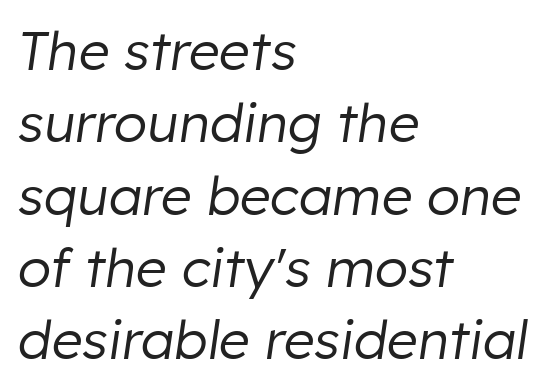
The image shows 54 px regular-weight type, italic (leaning right); set left-aligned, normal line spacing (1.34x), normal letter spacing, not underlined; low stroke contrast and a medium x-height.
